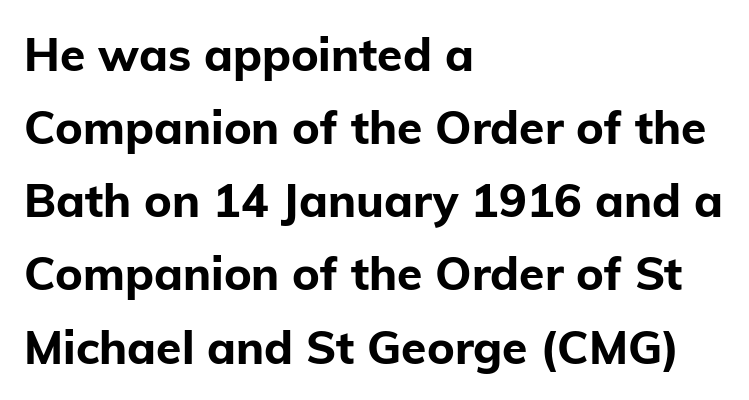
Q: Is the text bold? A: Yes.
Q: Is the text italic (slanted)? A: No, it is upright.
Q: Is the typeface a serif or a sans-serif typeface? A: Sans-serif.
Q: Is the text underlined? A: No.
Q: How is the paragraph aligned? A: Left-aligned.
Q: Is the spacing between letters normal or unusually wide? A: Normal.
Q: Is the spacing between lines tight, normal or loose? A: Normal.
Q: Width (condensed, normal, or wide)? A: Normal.
Q: Stroke contrast? A: Low.
Q: x-height? A: Medium.
Q: Monospaced? A: No.
